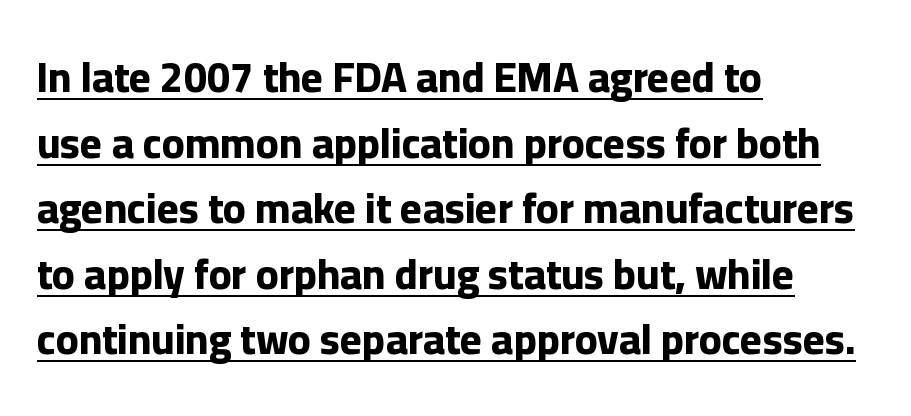
{"serif": "no", "italic": "no", "bold": "yes", "weight": "bold", "width": "normal", "stroke_contrast": "low", "x_height": "medium", "monospaced": "no", "underline": "yes", "align": "left", "line_spacing": "normal", "line_spacing_ratio": 1.56, "letter_spacing": "normal", "letter_spacing_em": 0.0, "glyph_px": 42}
